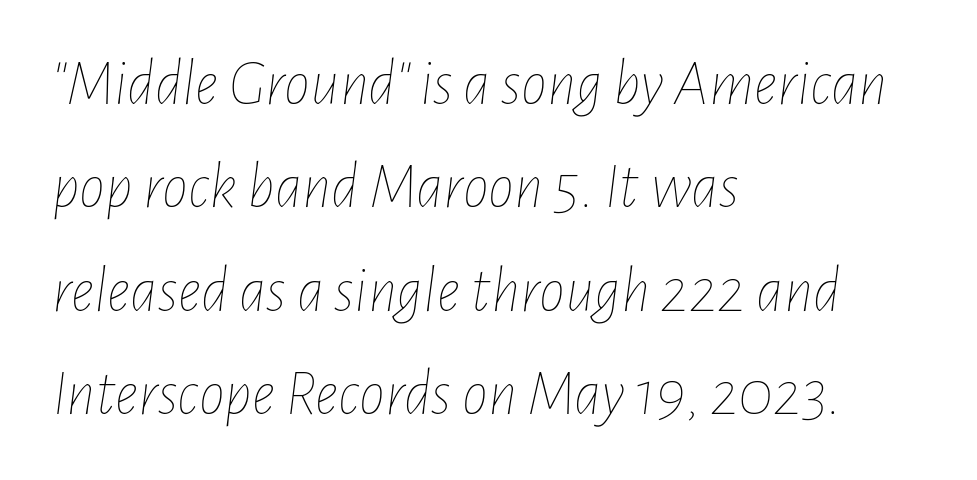
The specimen reads as italic at a glance. In terms of leading, this rendering sits right in the middle. A quiet, ordinary-to-light weight characterises the typeface. The typesetter chose a ragged-right arrangement here. Honestly, there is no underline to notice here at all.
